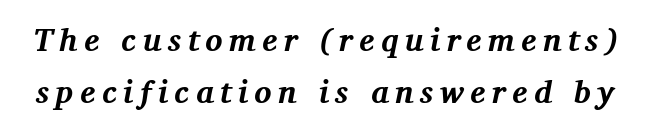
{"serif": "yes", "italic": "yes", "lean": "right", "slant_degrees": 11, "bold": "yes", "weight": "bold", "width": "normal", "stroke_contrast": "medium", "x_height": "medium", "monospaced": "no", "underline": "no", "line_spacing": "normal", "line_spacing_ratio": 1.63, "letter_spacing": "wide", "letter_spacing_em": 0.2, "glyph_px": 32}
